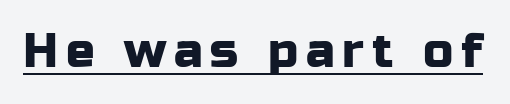
{"serif": "no", "italic": "no", "width": "normal", "stroke_contrast": "low", "x_height": "medium", "monospaced": "no", "underline": "yes", "glyph_px": 48}
